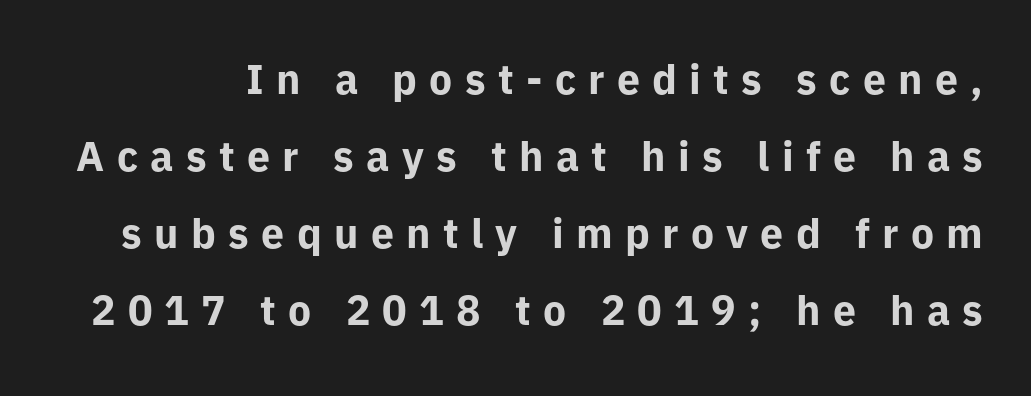
{"serif": "no", "italic": "no", "bold": "yes", "weight": "bold", "width": "normal", "stroke_contrast": "low", "x_height": "medium", "monospaced": "no", "underline": "no", "line_spacing_ratio": 1.88, "letter_spacing": "wide", "letter_spacing_em": 0.3, "glyph_px": 41}
